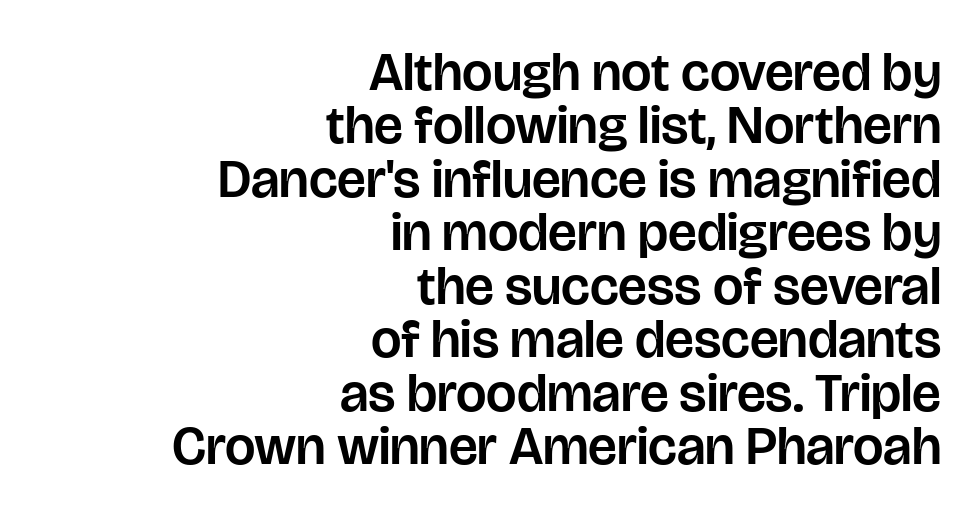
{"serif": "no", "italic": "no", "width": "normal", "stroke_contrast": "low", "x_height": "large", "monospaced": "no", "underline": "no", "align": "right", "line_spacing": "tight", "line_spacing_ratio": 0.99, "letter_spacing": "normal", "letter_spacing_em": 0.0, "glyph_px": 54}
